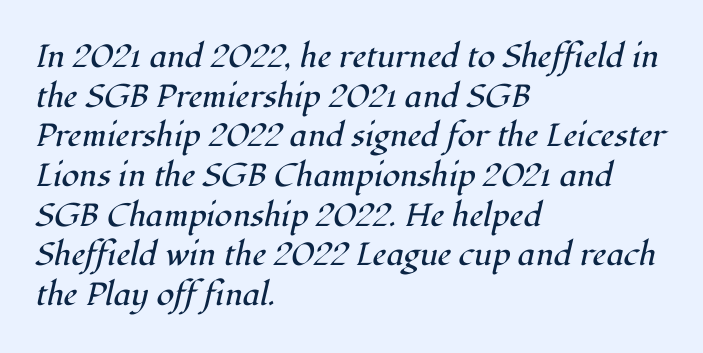
Q: Is the text bold? A: No.
Q: Is the text italic (slanted)? A: Yes, it leans right by about 12 degrees.
Q: Is the typeface a serif or a sans-serif typeface? A: Serif.
Q: Is the text underlined? A: No.
Q: How is the paragraph aligned? A: Left-aligned.
Q: Is the spacing between letters normal or unusually wide? A: Normal.
Q: Width (condensed, normal, or wide)? A: Normal.
Q: Stroke contrast? A: High.
Q: x-height? A: Medium.
Q: Monospaced? A: No.
